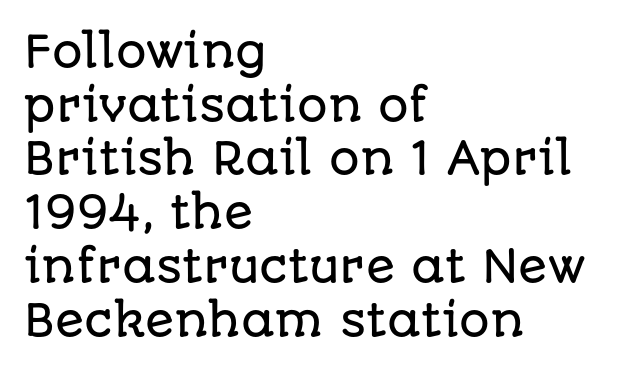
The image shows 43 px sans-serif type, upright; set left-aligned, normal line spacing (1.25x), normal letter spacing, not underlined; low stroke contrast and a large x-height.
